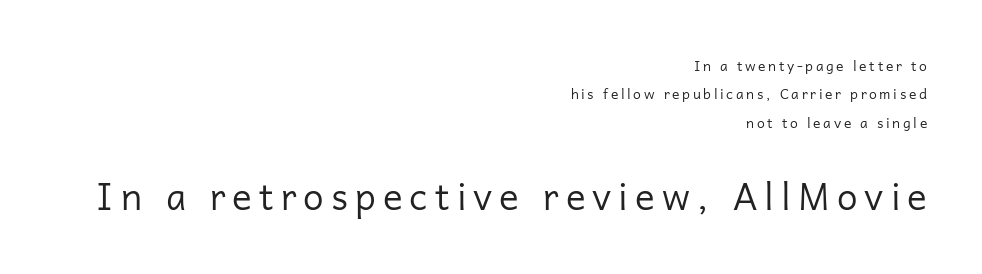
The image shows 37 px regular-weight sans-serif type, upright; set right-aligned, loose line spacing (2.03x), not underlined; the second (bottom) block is 2.64x larger; low stroke contrast and a medium x-height.
